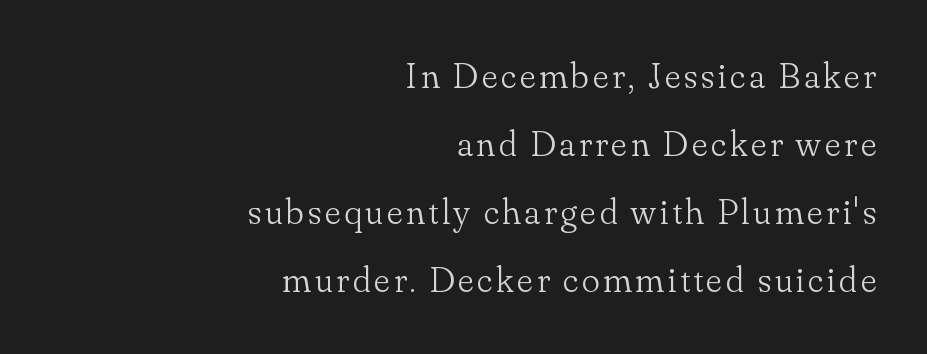
Q: Is the text bold? A: No.
Q: Is the text italic (slanted)? A: No, it is upright.
Q: Is the typeface a serif or a sans-serif typeface? A: Serif.
Q: Is the text underlined? A: No.
Q: How is the paragraph aligned? A: Right-aligned.
Q: Width (condensed, normal, or wide)? A: Normal.
Q: Stroke contrast? A: Low.
Q: x-height? A: Small.
Q: Monospaced? A: No.
